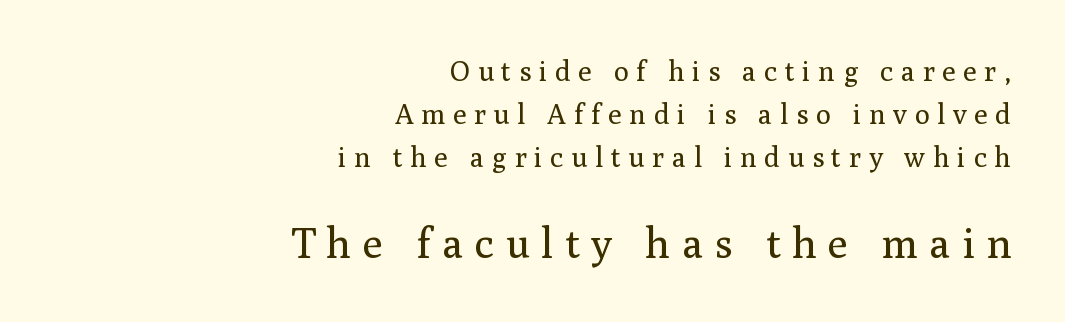
Q: Is the text bold? A: No.
Q: Is the text italic (slanted)? A: No, it is upright.
Q: Is the typeface a serif or a sans-serif typeface? A: Serif.
Q: Is the text underlined? A: No.
Q: How is the paragraph aligned? A: Right-aligned.
Q: Is the spacing between letters normal or unusually wide? A: Unusually wide.
Q: Is the spacing between lines tight, normal or loose? A: Normal.
Q: Which block of text is set in a larger size, the first (top) or the second (bottom)? A: The second (bottom) one.
Q: Width (condensed, normal, or wide)? A: Normal.
Q: Stroke contrast? A: Medium.
Q: x-height? A: Medium.
Q: Monospaced? A: No.
